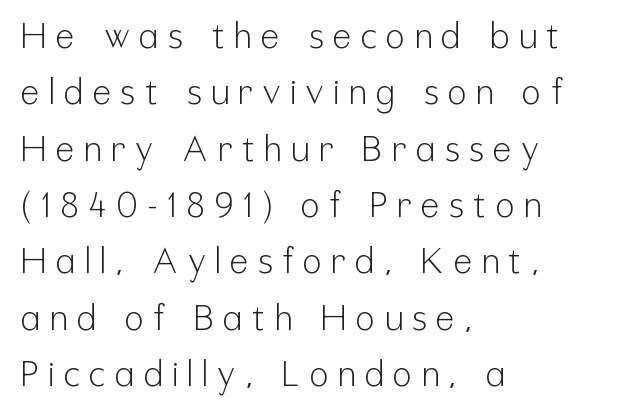
Has an underline been added? It has not. Unlike italic type, these characters show no tilt at all. No chunkiness to these letters — they're not bold. Do the characters align in a grid? No, the font is proportional. Substantial extra tracking has been applied to these lines.
